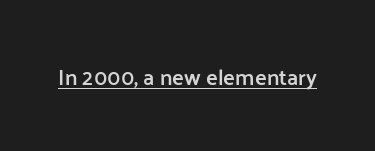
The image shows 22 px text type, upright; set normal letter spacing, underlined.
